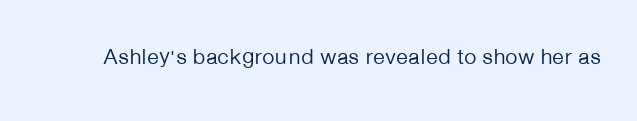
Q: Is the text bold? A: No.
Q: Is the text italic (slanted)? A: No, it is upright.
Q: Is the text underlined? A: No.
Q: Is the spacing between letters normal or unusually wide? A: Normal.
